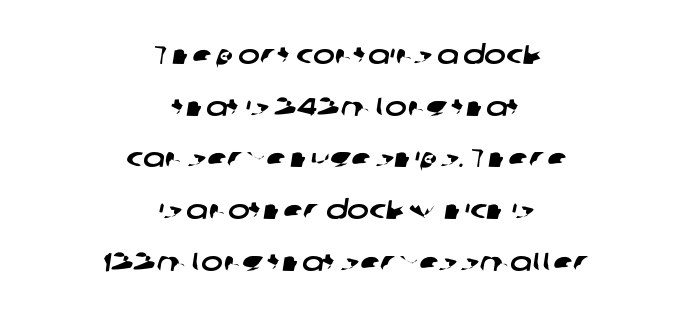
Glance below the letters and you will spot only blank space. The type is set solid horizontally, with unmodified tracking. This sample is center-justified, so both line endings float freely. Baseline-to-baseline distance is far greater than the letter height.
